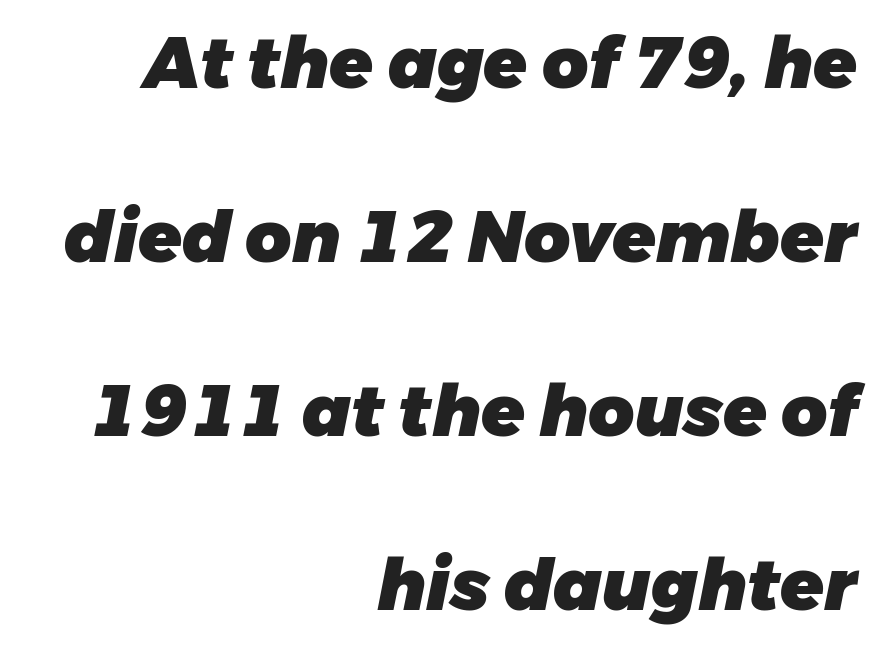
The tracking reads as untouched default to a designer's eye. All the whitespace from short lines collects on the left. Does the lettering tilt? It does — this is italic. How would I describe the line gaps? Wide and relaxed.
